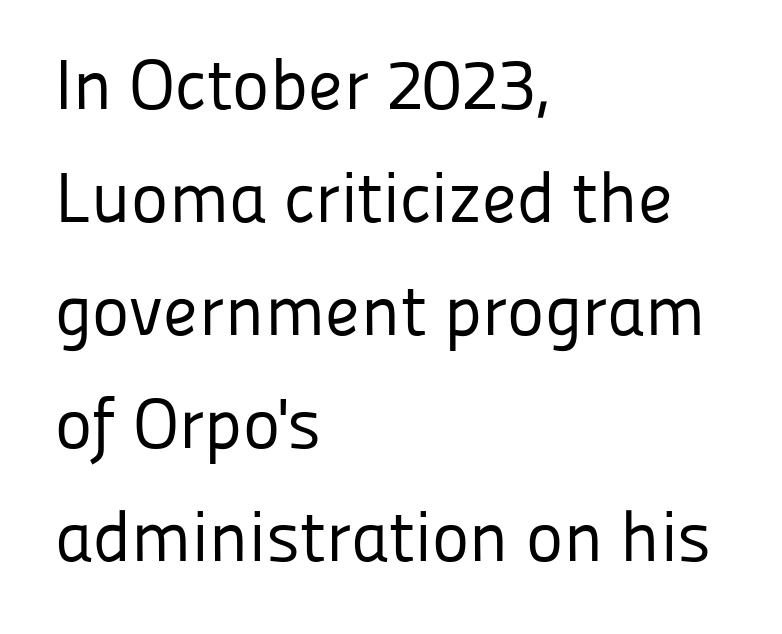
The image shows 71 px regular-weight sans-serif type, upright; set left-aligned, normal line spacing (1.59x), normal letter spacing, not underlined; low stroke contrast and a medium x-height.
